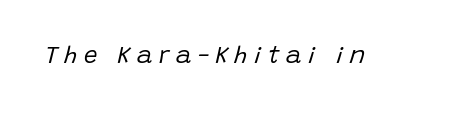
The image shows 24 px text type, italic (leaning right); set unusually wide letter spacing (+0.27 em), not underlined.
